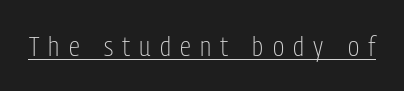
The image shows 28 px light, condensed sans-serif type, upright; set unusually wide letter spacing (+0.33 em), underlined; low stroke contrast and a medium x-height.
